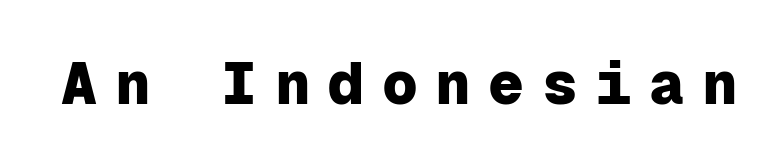
Q: Is the text bold? A: Yes.
Q: Is the text italic (slanted)? A: No, it is upright.
Q: Is the typeface a serif or a sans-serif typeface? A: Sans-serif.
Q: Is the text underlined? A: No.
Q: Is the spacing between letters normal or unusually wide? A: Unusually wide.
Q: Width (condensed, normal, or wide)? A: Normal.
Q: Stroke contrast? A: Low.
Q: x-height? A: Medium.
Q: Monospaced? A: Yes.
